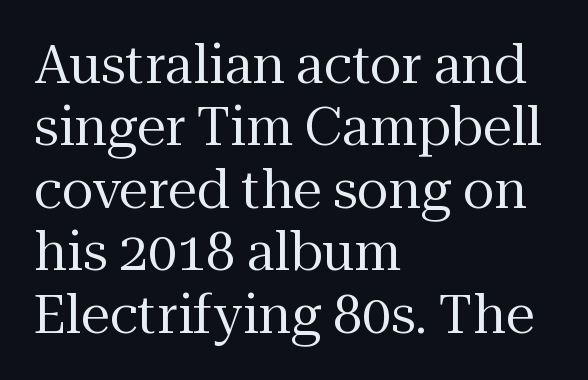
{"serif": "yes", "italic": "no", "bold": "no", "weight": "regular", "width": "normal", "stroke_contrast": "medium", "x_height": "medium", "monospaced": "no", "underline": "no", "align": "left", "line_spacing_ratio": 1.2, "letter_spacing": "normal", "letter_spacing_em": 0.0, "glyph_px": 52}
